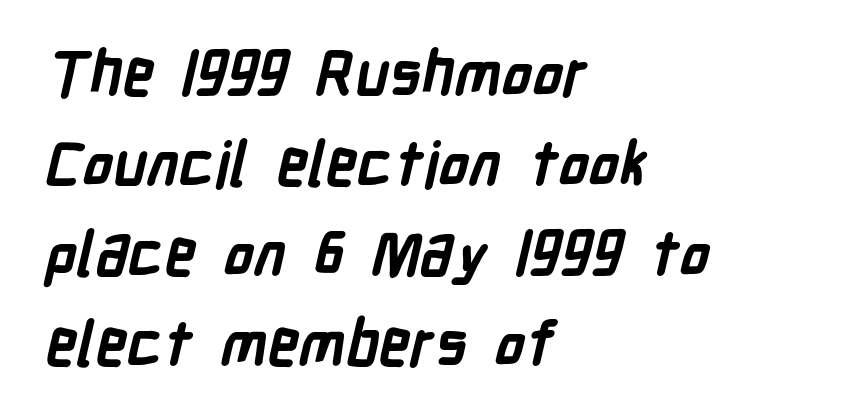
Characters follow at the spacing the type designer built in. Looks like regular typesetting: each glyph gets only the width it needs. These lines are set flush left with a ragged right edge. The zone under the glyphs is completely vacant.
